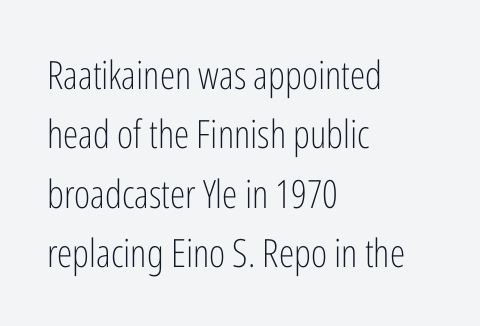
The image shows 39 px light, condensed sans-serif type, upright; set left-aligned, normal line spacing (1.52x), normal letter spacing, not underlined; low stroke contrast and a medium x-height.
